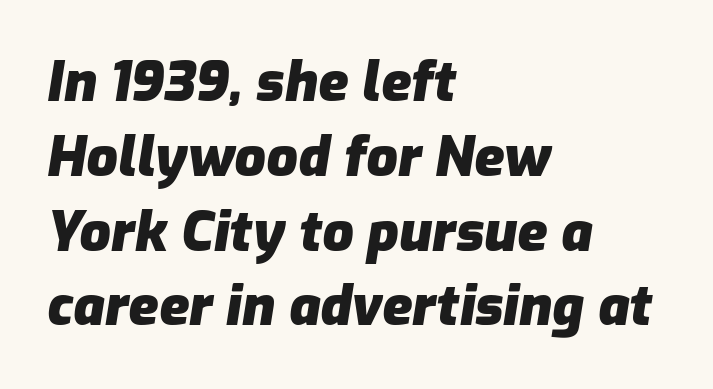
The image shows 55 px heavy type, italic (leaning right); set left-aligned, normal line spacing (1.36x), normal letter spacing, not underlined; low stroke contrast and a medium x-height.
